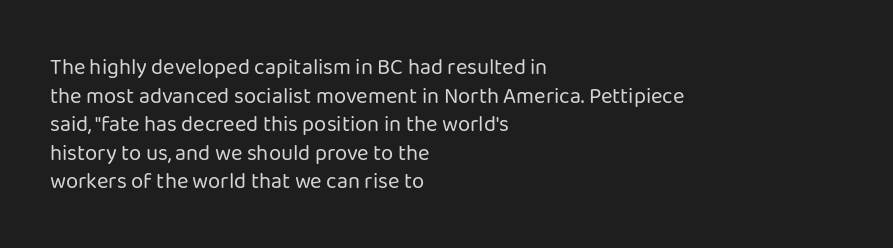
Q: Is the text bold? A: No.
Q: Is the text italic (slanted)? A: No, it is upright.
Q: Is the text underlined? A: No.
Q: How is the paragraph aligned? A: Left-aligned.
Q: Is the spacing between letters normal or unusually wide? A: Normal.
Q: Is the spacing between lines tight, normal or loose? A: Normal.
